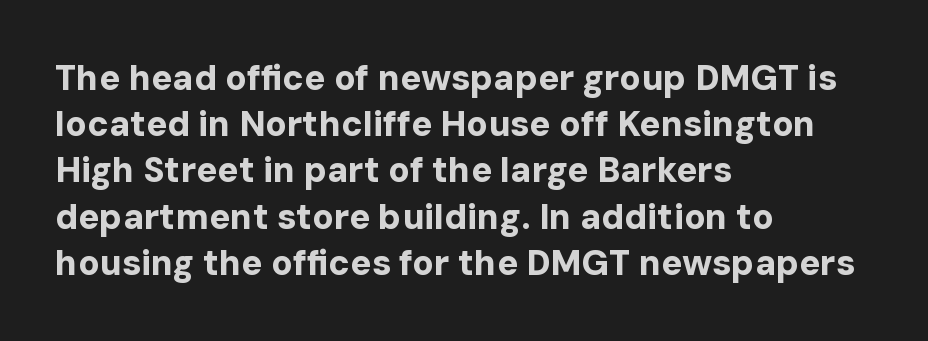
The image shows 35 px bold sans-serif type, upright; set left-aligned, normal line spacing (1.32x), normal letter spacing, not underlined; low stroke contrast and a medium x-height.
